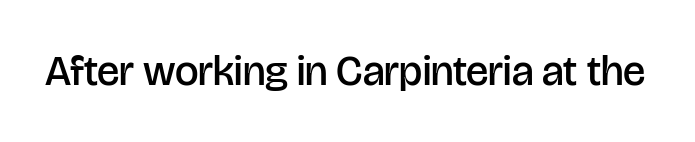
Q: Is the text bold? A: Semi-bold.
Q: Is the text italic (slanted)? A: No, it is upright.
Q: Is the typeface a serif or a sans-serif typeface? A: Sans-serif.
Q: Is the text underlined? A: No.
Q: Is the spacing between letters normal or unusually wide? A: Normal.
Q: Width (condensed, normal, or wide)? A: Normal.
Q: Stroke contrast? A: Low.
Q: x-height? A: Large.
Q: Monospaced? A: No.
